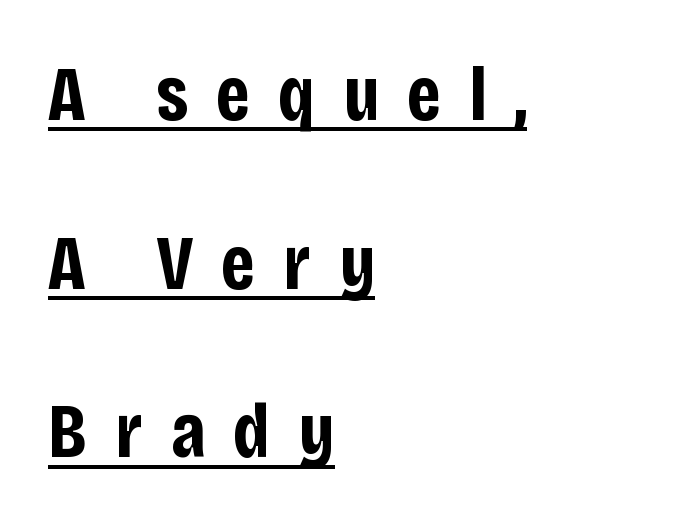
Q: Is the text bold? A: Yes.
Q: Is the text italic (slanted)? A: No, it is upright.
Q: Is the typeface a serif or a sans-serif typeface? A: Sans-serif.
Q: Is the text underlined? A: Yes.
Q: How is the paragraph aligned? A: Left-aligned.
Q: Is the spacing between letters normal or unusually wide? A: Unusually wide.
Q: Is the spacing between lines tight, normal or loose? A: Loose.
Q: Width (condensed, normal, or wide)? A: Condensed.
Q: Stroke contrast? A: Low.
Q: x-height? A: Large.
Q: Monospaced? A: No.
